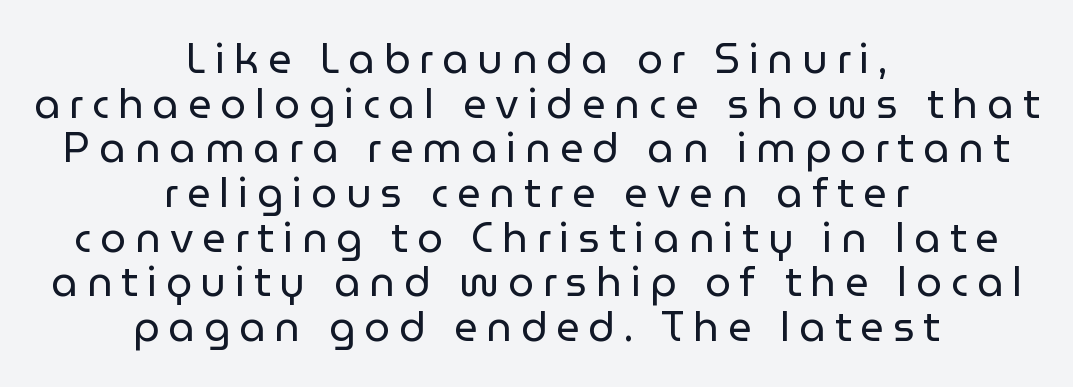
{"serif": "no", "italic": "no", "bold": "no", "weight": "regular", "width": "normal", "stroke_contrast": "low", "x_height": "medium", "monospaced": "no", "underline": "no", "align": "center", "line_spacing": "tight", "line_spacing_ratio": 1.09, "letter_spacing": "wide", "letter_spacing_em": 0.22, "glyph_px": 41}
